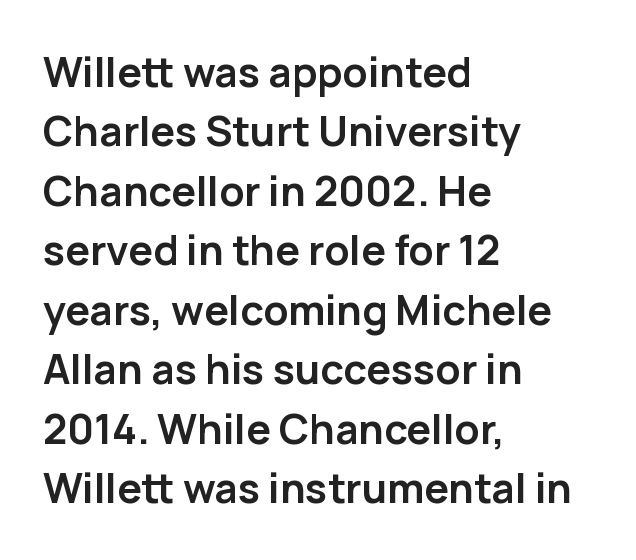
{"serif": "no", "italic": "no", "bold": "yes", "weight": "semibold", "width": "normal", "stroke_contrast": "low", "x_height": "medium", "monospaced": "no", "underline": "no", "align": "left", "line_spacing": "normal", "line_spacing_ratio": 1.45, "letter_spacing": "normal", "letter_spacing_em": 0.0, "glyph_px": 41}
